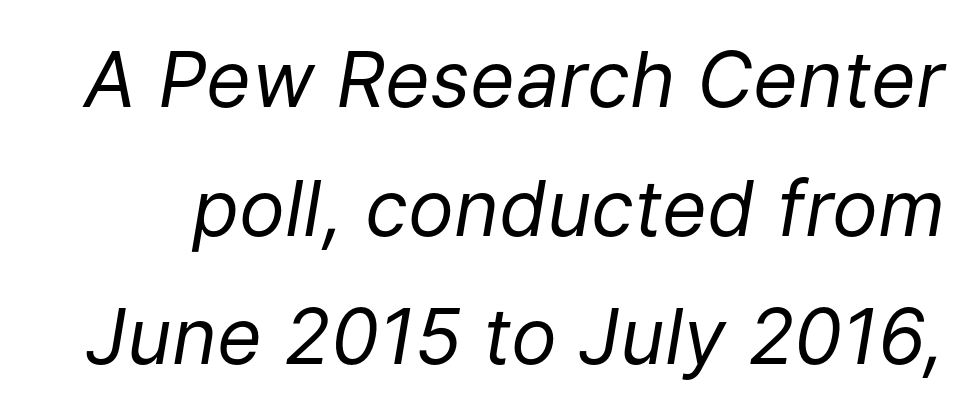
Q: Is the text bold? A: No.
Q: Is the text italic (slanted)? A: Yes, it leans right by about 9 degrees.
Q: Is the text underlined? A: No.
Q: Is the spacing between letters normal or unusually wide? A: Normal.
Q: Is the spacing between lines tight, normal or loose? A: Normal.
Q: Width (condensed, normal, or wide)? A: Normal.
Q: Stroke contrast? A: Low.
Q: x-height? A: Medium.
Q: Monospaced? A: No.
